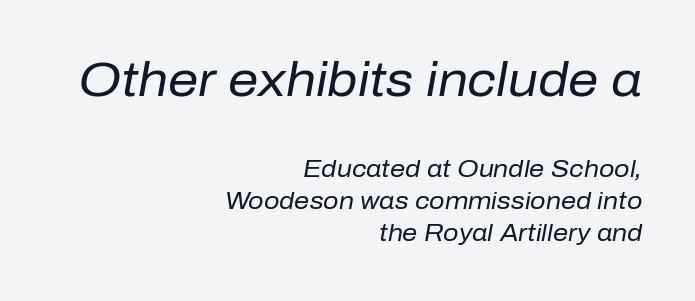
{"italic": "yes", "lean": "right", "slant_degrees": 10, "bold": "no", "weight": "regular", "width": "normal", "stroke_contrast": "low", "x_height": "medium", "monospaced": "no", "underline": "no", "align": "right", "line_spacing": "normal", "line_spacing_ratio": 1.33, "letter_spacing": "normal", "letter_spacing_em": 0.0, "larger_block": "first", "size_ratio": 2.0, "glyph_px": 48}
